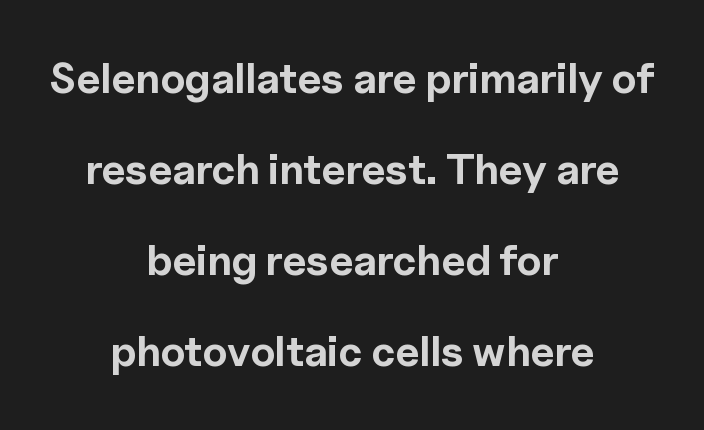
The image shows 42 px bold sans-serif type, upright; set centered, loose line spacing (2.17x), normal letter spacing, not underlined; a medium x-height.
